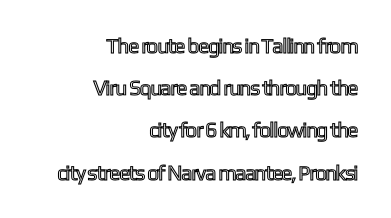
Each row of text sits above clean, open space. Quick note: interline space is abundant. These lines were composed using upright roman letters. Letter spacing: default. These lines stack with their right ends in a neat column.
